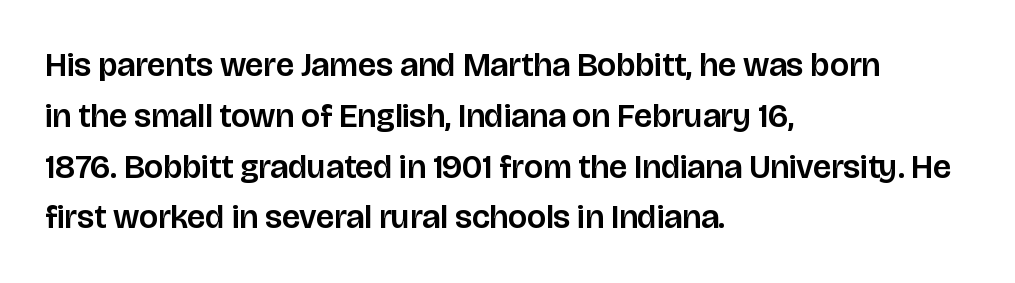
The lettering stays uniformly vertical, giving the passage a roman look. Type style note: lacks serifs. The leading is moderate, giving the passage an even texture. The lines in this sample share a left origin and differ only in where they stop. Check the space under the baseline: it is left empty. Spacing verdict: proportional, widths tailored to each character.
